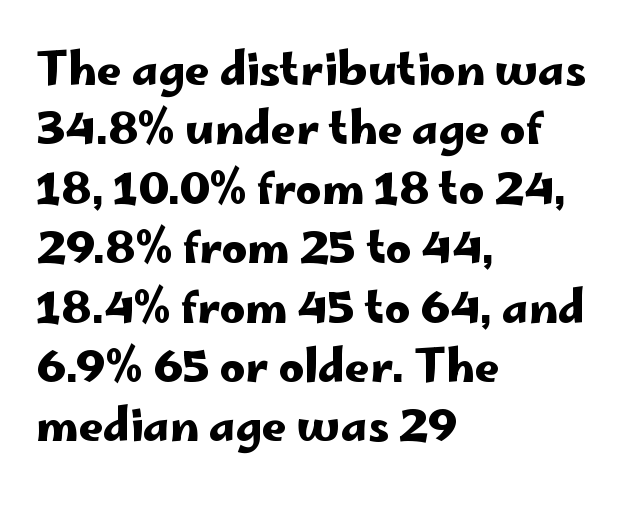
The image shows 44 px wide sans-serif type, upright; set left-aligned, normal line spacing (1.35x), normal letter spacing, not underlined; low stroke contrast and a small x-height.
